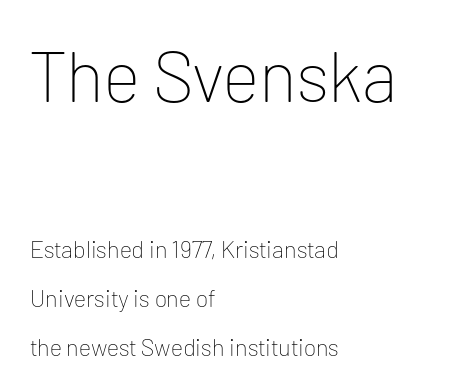
The face used here appears at its bigger size in the upper chunk. This is sans-serif lettering, the kind often seen on screens and signage. The space between consecutive lines is lavish. Note the varied advance widths — an 'i' is clearly narrower than an 'm'. You can tell it's not italic because the verticals are truly vertical.
